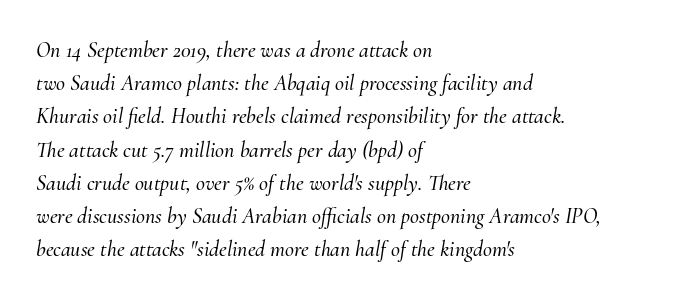
Has an underline been added? It has not. Regarding leading, the lines here are spaced in the standard way. The whole block is typeset with a tilt. Caption: standard tracking, unaltered. Visually the block forms a straight wall on the left and a jagged coastline on the right.
